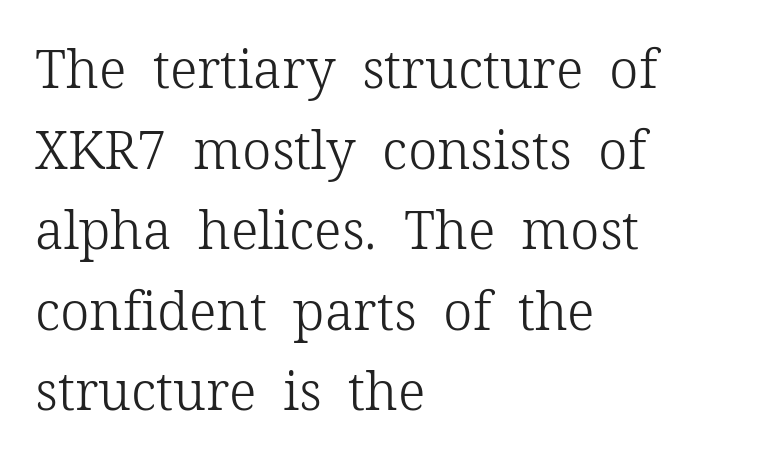
The image shows 53 px light serif type, upright; set left-aligned, normal line spacing (1.52x), normal letter spacing, not underlined; low stroke contrast and a medium x-height.
